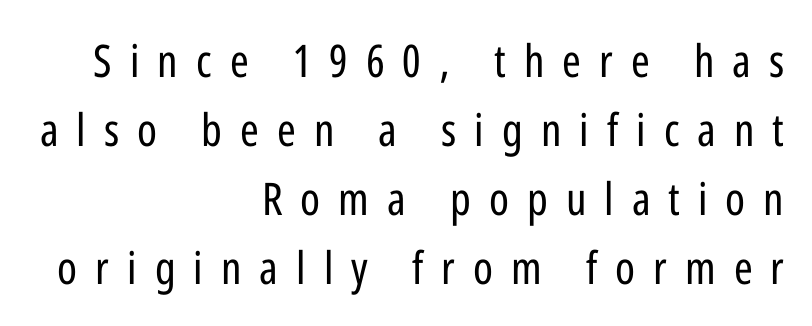
{"serif": "no", "italic": "no", "bold": "no", "weight": "regular", "width": "condensed", "stroke_contrast": "low", "x_height": "medium", "monospaced": "no", "underline": "no", "align": "right", "line_spacing": "normal", "line_spacing_ratio": 1.53, "letter_spacing": "wide", "letter_spacing_em": 0.4, "glyph_px": 45}
